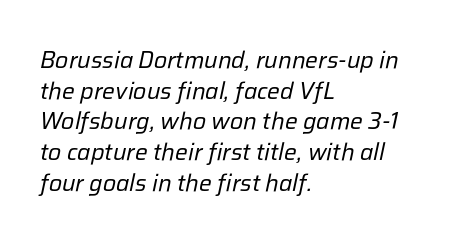
The image shows 24 px text type, italic (leaning right); set left-aligned, normal line spacing (1.28x), normal letter spacing, not underlined.
